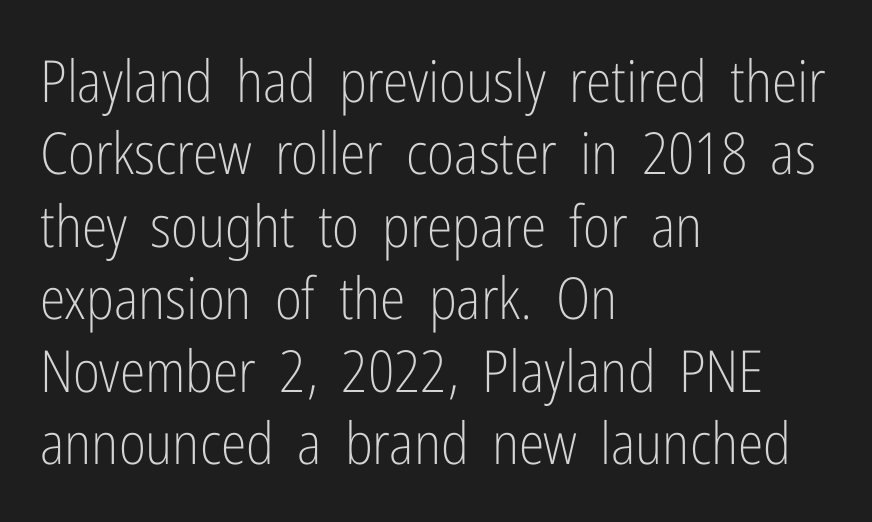
The lettering holds an erect, upright posture throughout. The gap between lines stays unmarked. The rendering uses natural spacing where letterforms have individual widths. Line beginnings align vertically; line endings do not. The designer went with a sans here, leaving each stem footless. Stems and bowls with no extra thickness — not bold.
